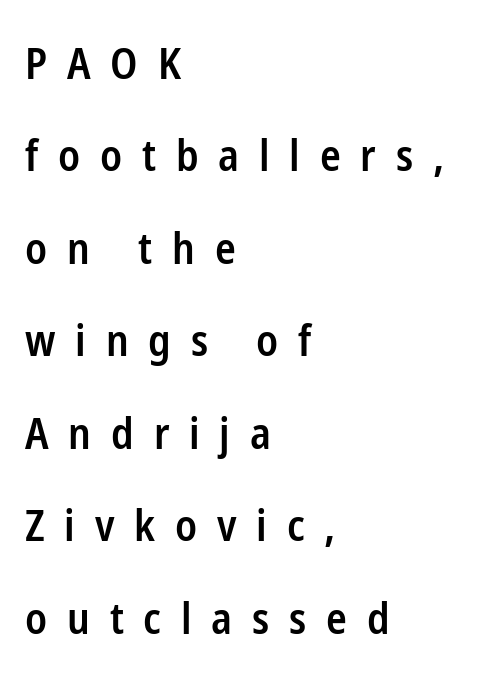
One-word summary of the alignment: left. Here the glyphs are tracked loosely, breaking word shapes into spaced letters. The specimen reads as upright at a glance. The passage shown stacks its lines with a broad gap.
